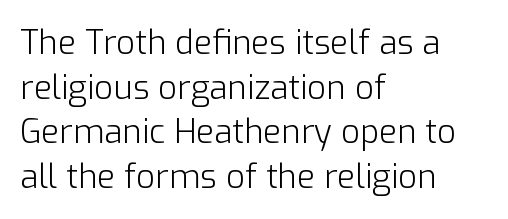
Q: Is the text bold? A: No.
Q: Is the text italic (slanted)? A: No, it is upright.
Q: Is the typeface a serif or a sans-serif typeface? A: Sans-serif.
Q: Is the text underlined? A: No.
Q: How is the paragraph aligned? A: Left-aligned.
Q: Is the spacing between letters normal or unusually wide? A: Normal.
Q: Is the spacing between lines tight, normal or loose? A: Normal.
Q: Width (condensed, normal, or wide)? A: Normal.
Q: Stroke contrast? A: Low.
Q: x-height? A: Medium.
Q: Monospaced? A: No.
